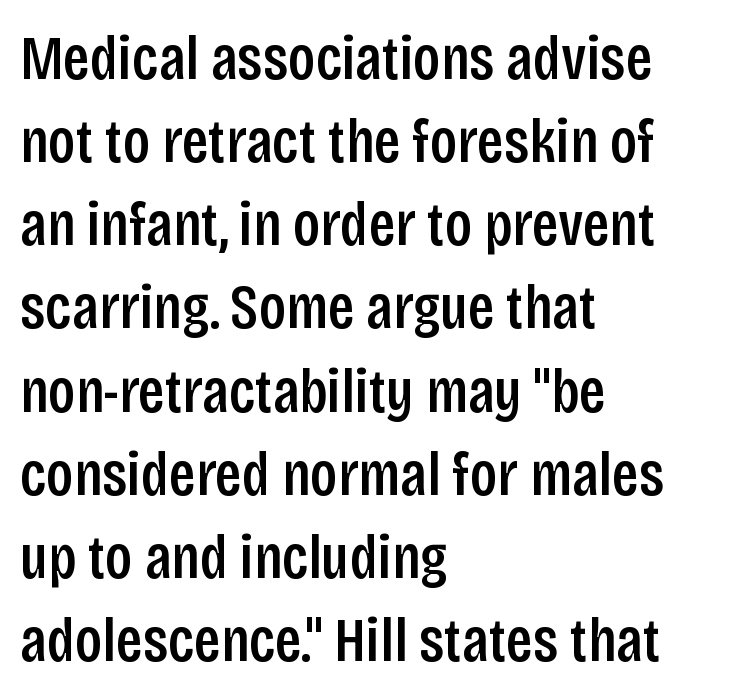
The image shows 63 px semibold, condensed sans-serif type, upright; set left-aligned, normal line spacing (1.32x), normal letter spacing, not underlined; low stroke contrast and a large x-height.
